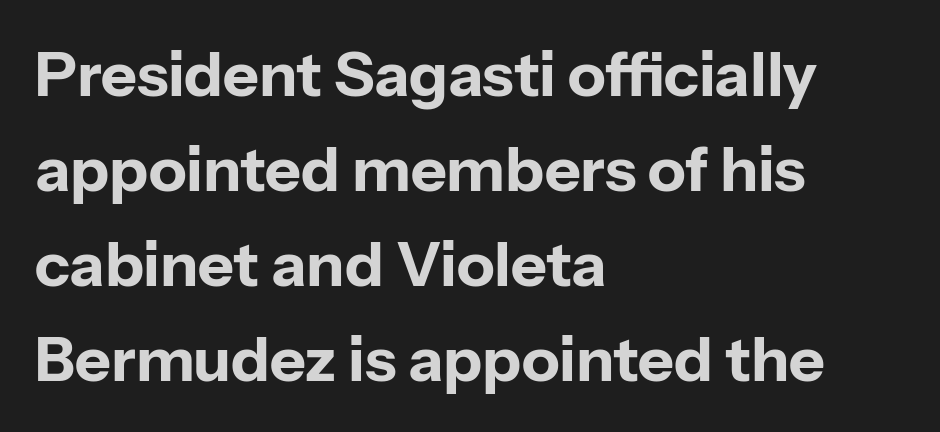
Q: Is the text bold? A: Yes.
Q: Is the text italic (slanted)? A: No, it is upright.
Q: Is the typeface a serif or a sans-serif typeface? A: Sans-serif.
Q: Is the text underlined? A: No.
Q: How is the paragraph aligned? A: Left-aligned.
Q: Is the spacing between letters normal or unusually wide? A: Normal.
Q: Is the spacing between lines tight, normal or loose? A: Normal.
Q: Width (condensed, normal, or wide)? A: Normal.
Q: Stroke contrast? A: Low.
Q: x-height? A: Medium.
Q: Monospaced? A: No.
